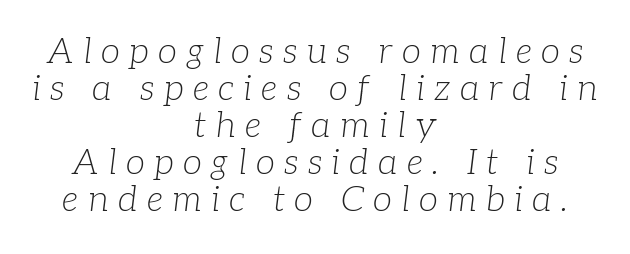
{"serif": "yes", "italic": "yes", "lean": "right", "slant_degrees": 7, "bold": "no", "weight": "light", "width": "normal", "stroke_contrast": "low", "x_height": "medium", "monospaced": "no", "underline": "no", "align": "center", "line_spacing": "tight", "line_spacing_ratio": 1.06, "letter_spacing": "wide", "letter_spacing_em": 0.27, "glyph_px": 35}
